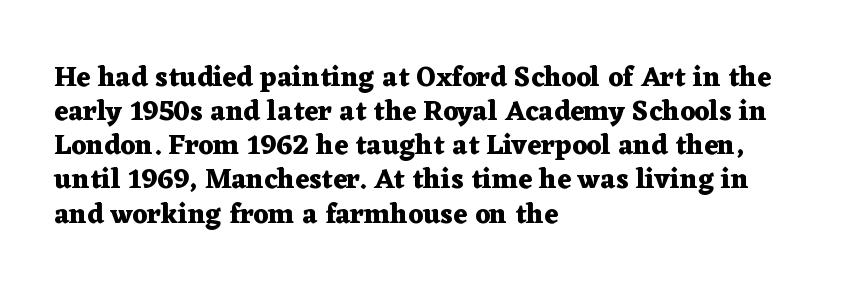
The image shows 28 px heavy, wide serif type, upright; set left-aligned, line spacing 1.22x, normal letter spacing, not underlined; medium stroke contrast and a medium x-height.
